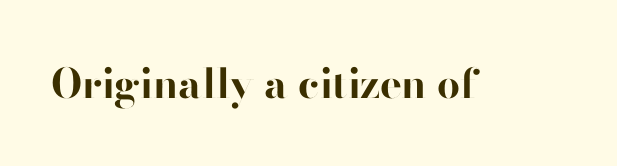
Heavy, bold letterforms. You could not count columns in this text — the font is proportionally spaced. In terms of letterspacing, this is plain default setting. The typeface chosen for these lines omits serifs. The specimen omits any rule beneath the text block's lines.
